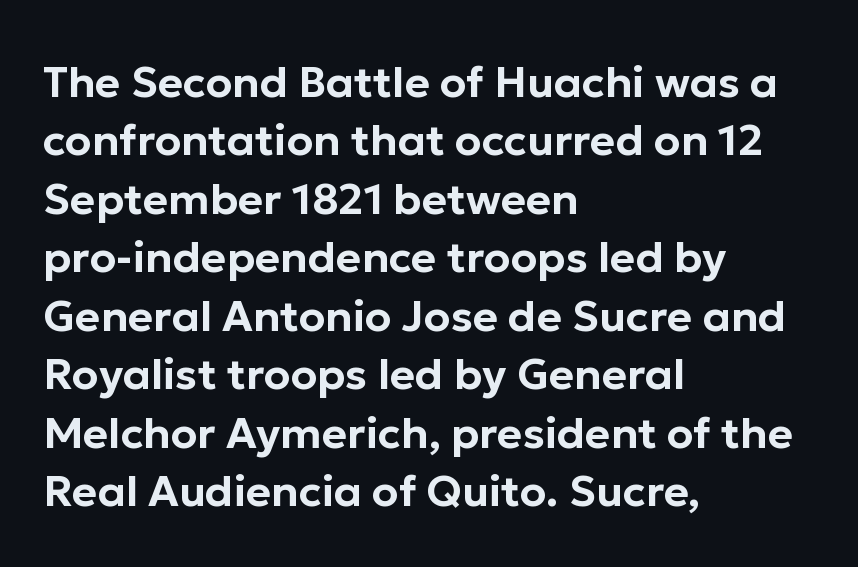
The image shows 43 px sans-serif type, upright; set left-aligned, normal line spacing (1.36x), normal letter spacing, not underlined; low stroke contrast and a medium x-height.
